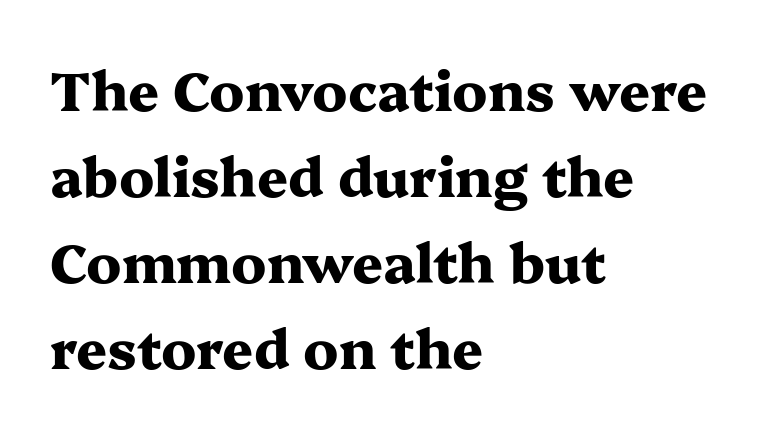
Unlike italic type, these characters show no tilt at all. The face used here is rendered with its standard letterfit. How would I describe the line gaps? Plain and ordinary. Reading down the block, your eye returns to a fixed left position each line.
